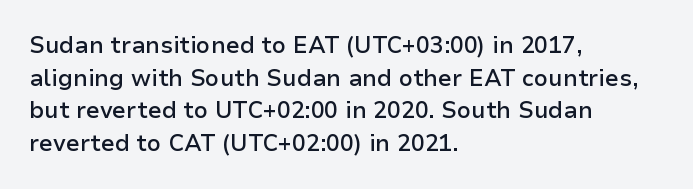
A classic flush-left, rag-right setting is used for this passage. Inter-character spacing is left at the font's built-in metrics. Notice how descenders clear the ascenders below comfortably — that's standard leading. Stroke thickness is moderately raised; the sample reads as semibold. Quick note: underline off.
